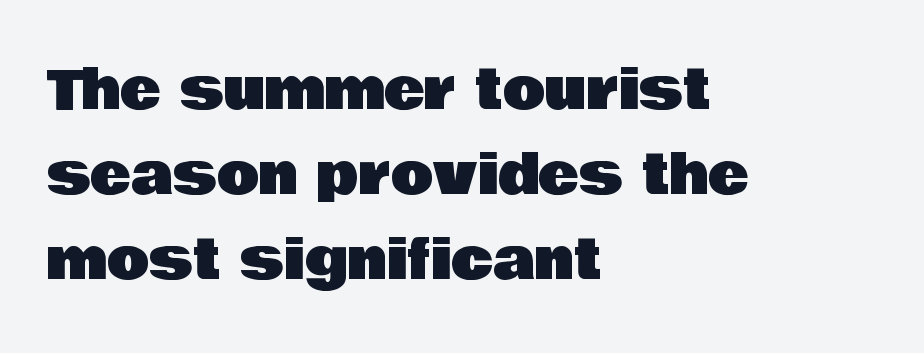
Q: Is the text italic (slanted)? A: No, it is upright.
Q: Is the typeface a serif or a sans-serif typeface? A: Sans-serif.
Q: Is the text underlined? A: No.
Q: How is the paragraph aligned? A: Left-aligned.
Q: Is the spacing between letters normal or unusually wide? A: Normal.
Q: Is the spacing between lines tight, normal or loose? A: Normal.
Q: Width (condensed, normal, or wide)? A: Normal.
Q: Stroke contrast? A: Low.
Q: x-height? A: Large.
Q: Monospaced? A: No.
